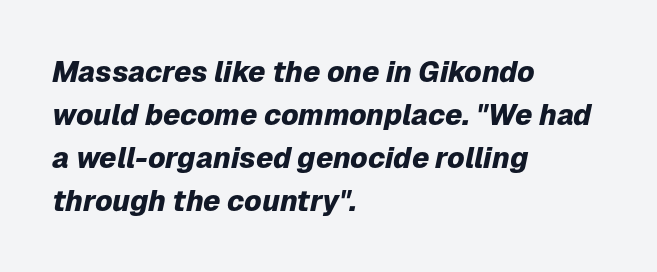
{"italic": "yes", "lean": "right", "slant_degrees": 12, "bold": "yes", "weight": "heavy", "width": "normal", "stroke_contrast": "low", "x_height": "medium", "monospaced": "no", "underline": "no", "align": "left", "line_spacing": "normal", "line_spacing_ratio": 1.48, "letter_spacing": "normal", "letter_spacing_em": 0.0, "glyph_px": 29}
